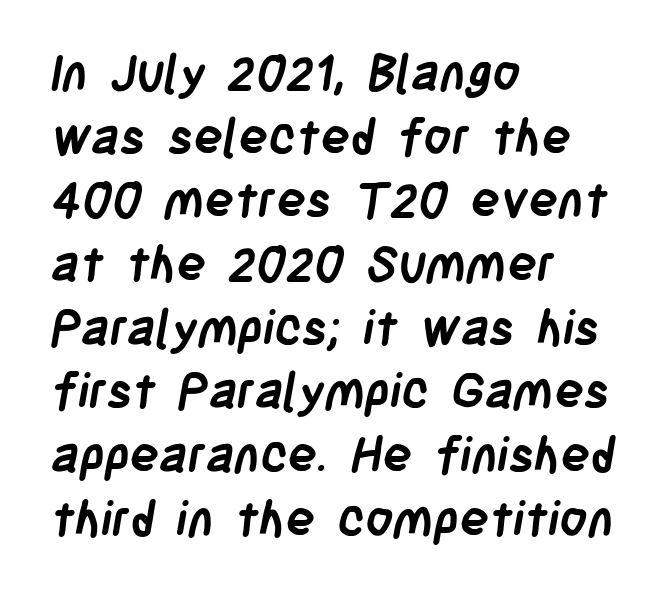
The image shows 49 px semibold, condensed sans-serif type; set left-aligned, normal line spacing (1.3x), normal letter spacing, not underlined; low stroke contrast and a large x-height.
